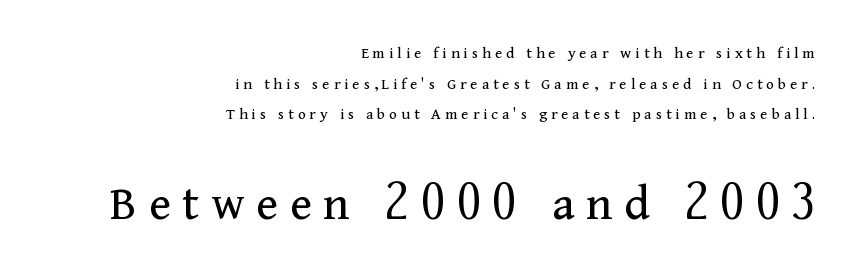
{"serif": "yes", "italic": "no", "bold": "no", "weight": "regular", "width": "normal", "stroke_contrast": "medium", "x_height": "medium", "monospaced": "no", "underline": "no", "align": "right", "line_spacing_ratio": 1.8, "letter_spacing": "wide", "letter_spacing_em": 0.23, "larger_block": "second", "size_ratio": 3.0, "glyph_px": 51}
